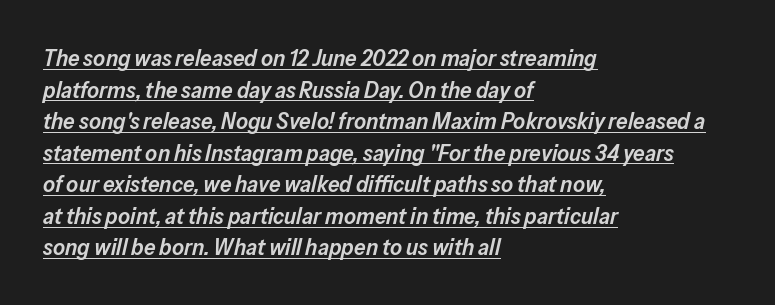
If you drew a line through each stem, it would be angled. Each new line begins a customary step beneath the previous one. On the weight axis this lands at semibold, roughly 600. What stands out about the letter spacing? Nothing — it is the standard amount.
